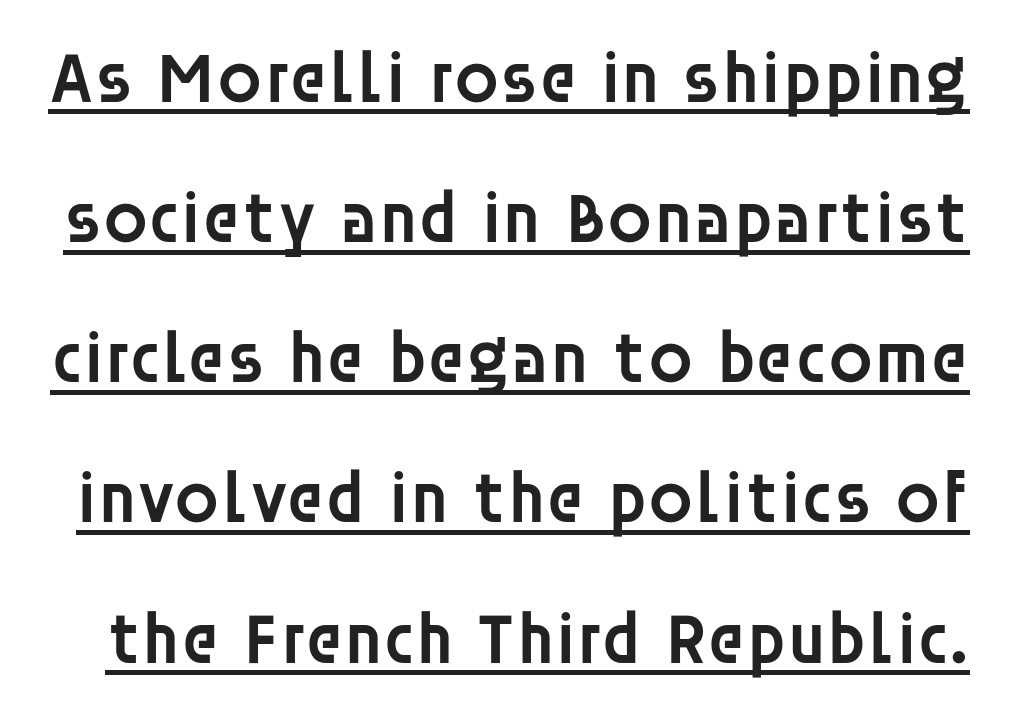
On the weight axis this lands at semibold, roughly 600. The face used here appears with an underline applied. Nothing unusual about the tracking: characters are spaced as the font intends. Is there much room between lines? Yes — plenty of vertical air separates them.
